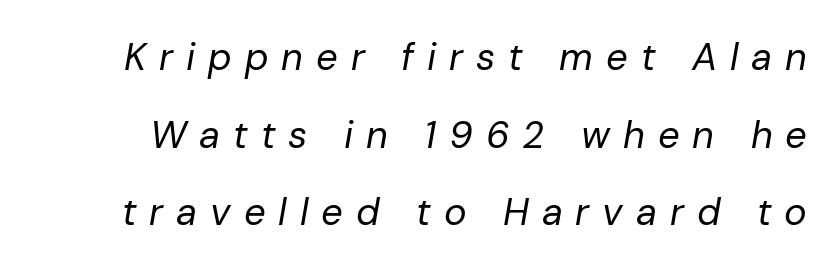
There's an unmistakable incline to the writing here. These lines stand farther apart than default settings would place them. The rendering inserts visible extra space after every character. The typesetting does not lean heavy: it is not bold. Each row of text sits above clean, open space. Do the characters align in a grid? No, the font is proportional.
